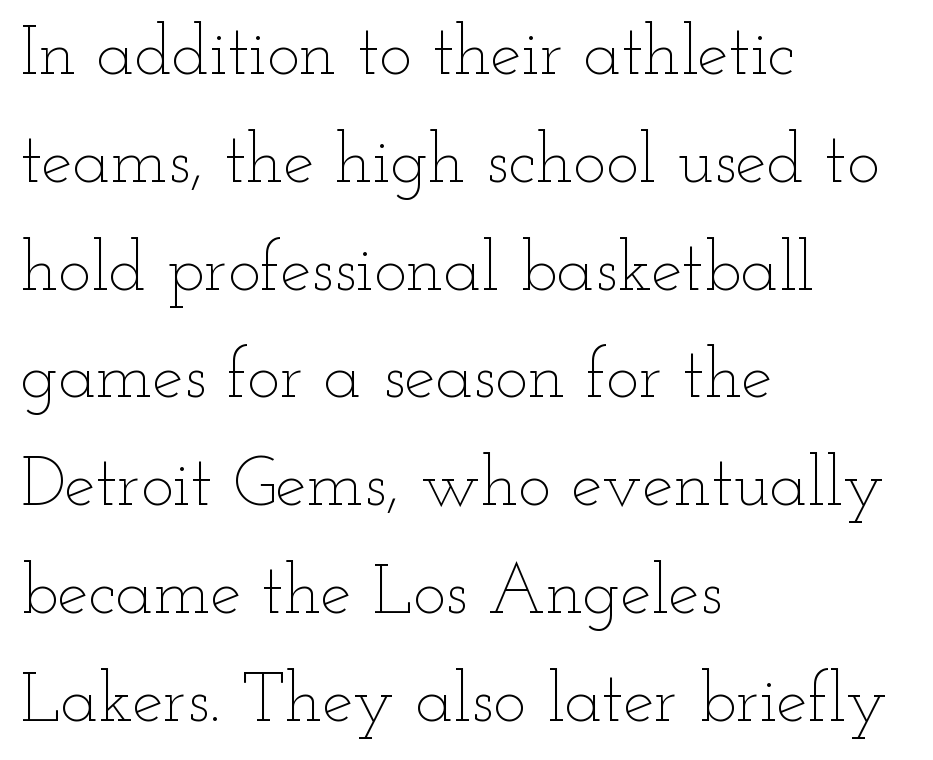
Q: Is the text bold? A: No.
Q: Is the text italic (slanted)? A: No, it is upright.
Q: Is the text underlined? A: No.
Q: How is the paragraph aligned? A: Left-aligned.
Q: Is the spacing between letters normal or unusually wide? A: Normal.
Q: Is the spacing between lines tight, normal or loose? A: Normal.
Q: Width (condensed, normal, or wide)? A: Wide.
Q: Stroke contrast? A: Low.
Q: x-height? A: Small.
Q: Monospaced? A: No.
